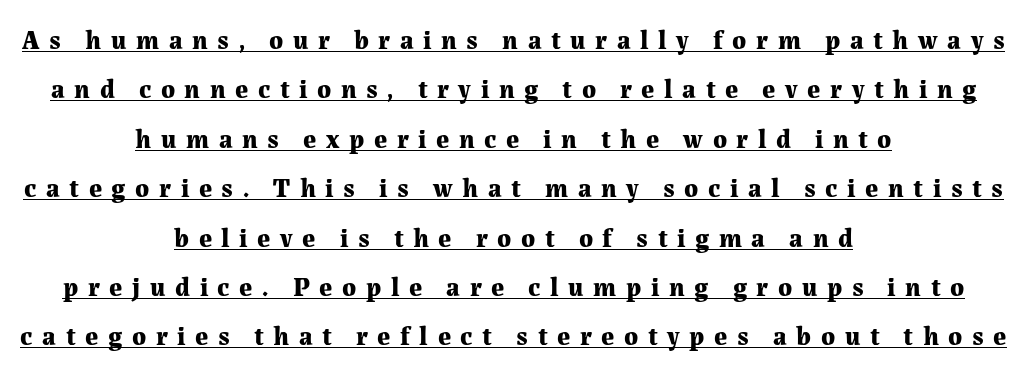
{"italic": "no", "bold": "yes", "underline": "yes", "align": "center", "line_spacing": "loose", "line_spacing_ratio": 1.9, "letter_spacing": "wide", "letter_spacing_em": 0.37, "glyph_px": 26}
